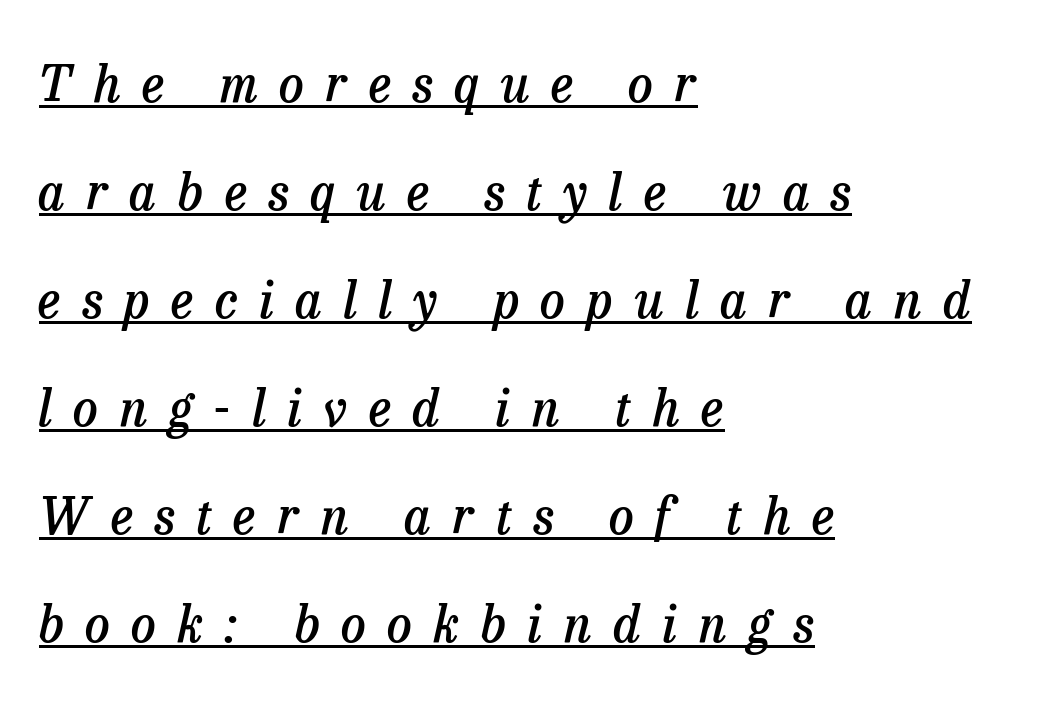
The image shows 50 px semibold serif type, italic (leaning right); set left-aligned, loose line spacing (2.16x), unusually wide letter spacing (+0.43 em), underlined; low stroke contrast and a medium x-height.
